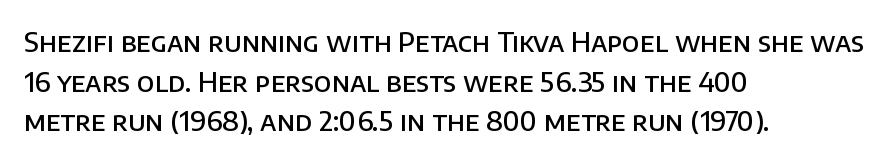
Observe the ordinary spacing: letters are neighbours, not strangers. The font's upright variant was chosen for this text. Letters rest on an invisible, unmarked baseline. The leading is moderate, giving the passage an even texture. The paragraph has a hard left edge and a soft right edge.
